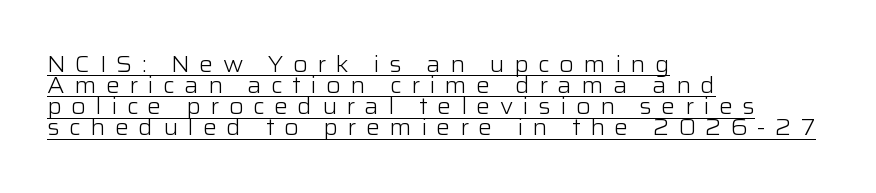
The string is rendered with underlining switched on. Every character sits straight up, as roman type does. Loose tracking; the words dissolve into strings of separated letters. The compositor pushed each line to the left boundary.
